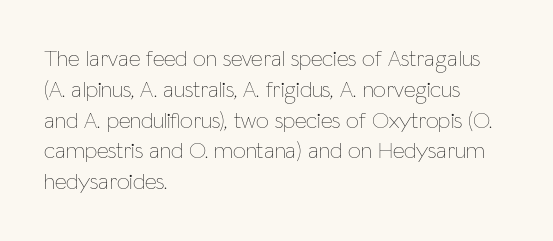
Descenders are the only things crossing below the line. The font sits on the lighter half of the weight spectrum, regular included. Does the copy run flush right? No — it runs flush left. Vertically, the passage feels balanced, rows spaced as you'd expect.
